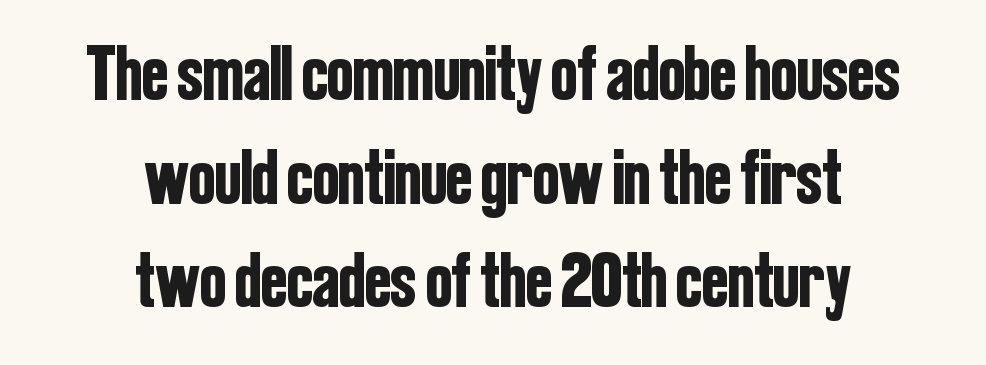
Q: Is the text italic (slanted)? A: No, it is upright.
Q: Is the typeface a serif or a sans-serif typeface? A: Sans-serif.
Q: Is the text underlined? A: No.
Q: How is the paragraph aligned? A: Centered.
Q: Is the spacing between letters normal or unusually wide? A: Normal.
Q: Is the spacing between lines tight, normal or loose? A: Normal.
Q: Width (condensed, normal, or wide)? A: Condensed.
Q: Stroke contrast? A: Low.
Q: x-height? A: Medium.
Q: Monospaced? A: No.
